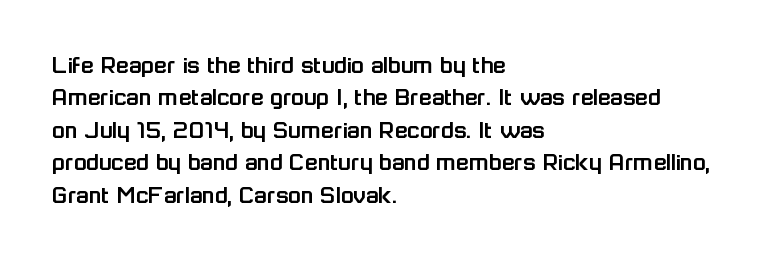
The image shows 26 px text type, upright; set left-aligned, normal line spacing (1.25x), normal letter spacing, not underlined.
